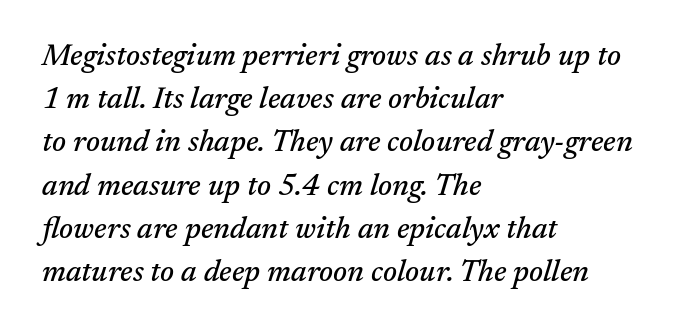
The image shows 30 px serif type, italic (leaning right); set left-aligned, normal line spacing (1.44x), normal letter spacing, not underlined; medium stroke contrast and a medium x-height.
